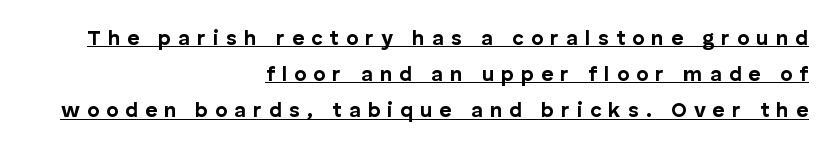
The image shows 21 px bold type, upright; set right-aligned, line spacing 1.72x, unusually wide letter spacing (+0.33 em), underlined.
